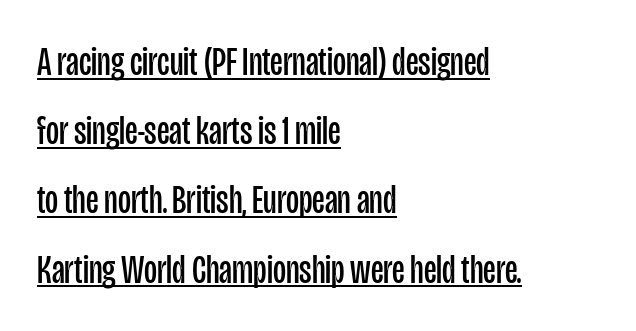
{"serif": "no", "italic": "no", "bold": "no", "weight": "regular", "width": "condensed", "stroke_contrast": "low", "x_height": "large", "monospaced": "no", "underline": "yes", "align": "left", "line_spacing_ratio": 1.73, "letter_spacing": "normal", "letter_spacing_em": 0.0, "glyph_px": 40}
